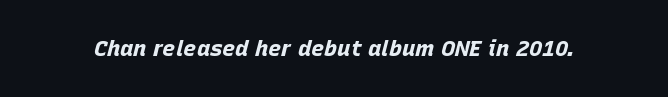
Q: Is the text bold? A: Yes.
Q: Is the text italic (slanted)? A: Yes, it leans right by about 15 degrees.
Q: Is the text underlined? A: No.
Q: Is the spacing between letters normal or unusually wide? A: Normal.
